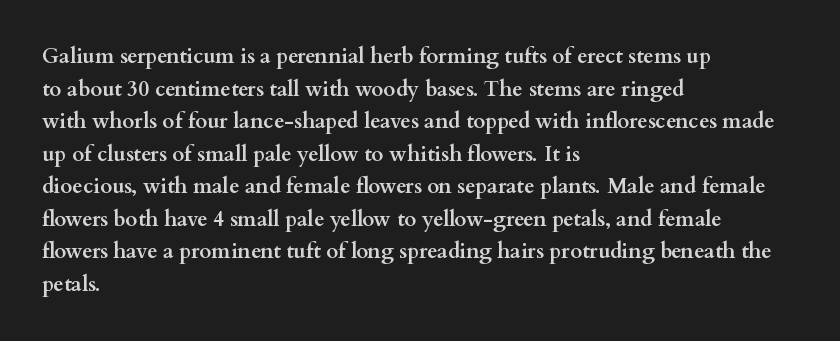
The rendering anchors every line to the left-hand side. In terms of posture, this sample is upright. This sample uses plain, unmodified letter spacing. The gap between lines stays unmarked.
